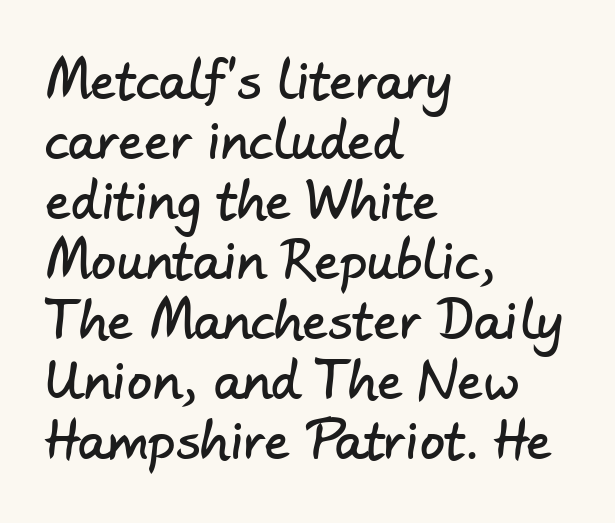
The image shows 50 px sans-serif type; set left-aligned, line spacing 1.2x, normal letter spacing, not underlined; low stroke contrast and a small x-height.
